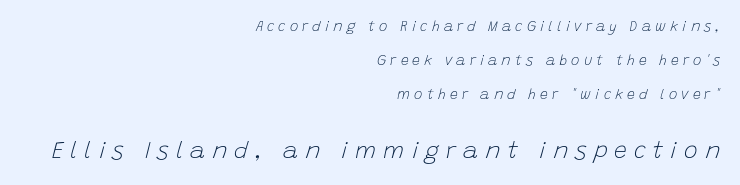
The image shows 23 px text type, italic (leaning right); set right-aligned, loose line spacing (2.44x), unusually wide letter spacing (+0.3 em), not underlined; the second (bottom) block is 1.64x larger.
